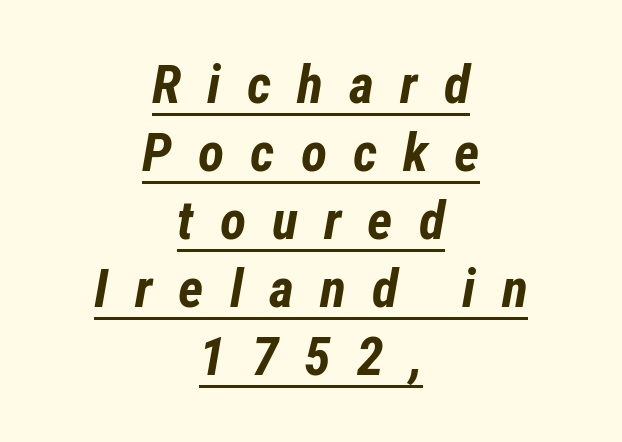
The image shows 54 px bold, condensed type, italic (leaning right); set centered, normal line spacing (1.26x), unusually wide letter spacing (+0.48 em), underlined; low stroke contrast and a medium x-height.
